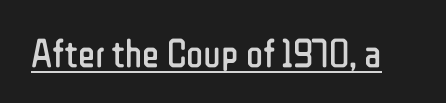
Q: Is the text bold? A: No.
Q: Is the text italic (slanted)? A: No, it is upright.
Q: Is the typeface a serif or a sans-serif typeface? A: Sans-serif.
Q: Is the text underlined? A: Yes.
Q: Is the spacing between letters normal or unusually wide? A: Normal.
Q: Width (condensed, normal, or wide)? A: Condensed.
Q: Stroke contrast? A: Low.
Q: x-height? A: Medium.
Q: Monospaced? A: No.
